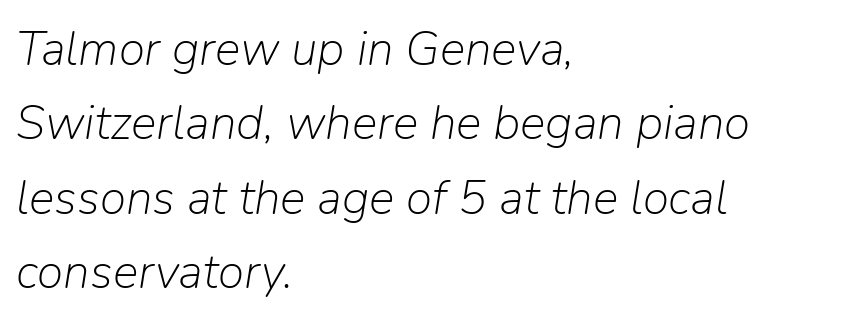
Q: Is the text bold? A: No.
Q: Is the text italic (slanted)? A: Yes, it leans right by about 9 degrees.
Q: Is the text underlined? A: No.
Q: How is the paragraph aligned? A: Left-aligned.
Q: Is the spacing between letters normal or unusually wide? A: Normal.
Q: Is the spacing between lines tight, normal or loose? A: Normal.
Q: Width (condensed, normal, or wide)? A: Normal.
Q: Stroke contrast? A: Low.
Q: x-height? A: Medium.
Q: Monospaced? A: No.
